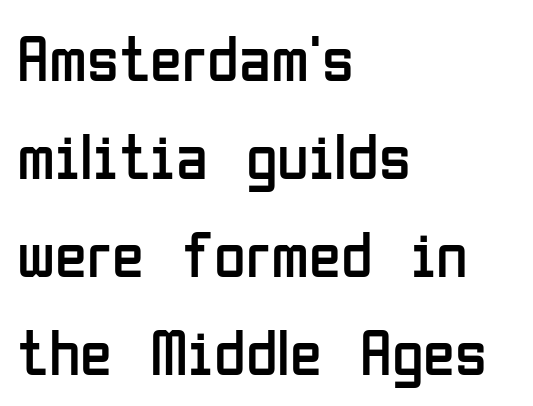
Q: Is the text bold? A: No.
Q: Is the text italic (slanted)? A: No, it is upright.
Q: Is the typeface a serif or a sans-serif typeface? A: Sans-serif.
Q: Is the text underlined? A: No.
Q: How is the paragraph aligned? A: Left-aligned.
Q: Is the spacing between letters normal or unusually wide? A: Normal.
Q: Is the spacing between lines tight, normal or loose? A: Normal.
Q: Width (condensed, normal, or wide)? A: Condensed.
Q: Stroke contrast? A: Low.
Q: x-height? A: Medium.
Q: Monospaced? A: No.
